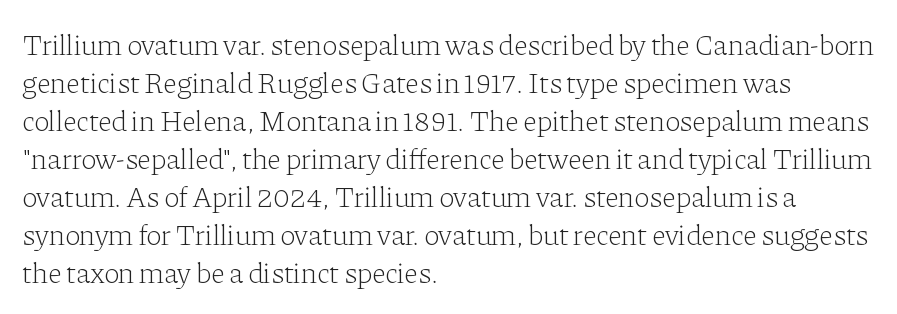
The image shows 29 px light serif type, upright; set left-aligned, normal line spacing (1.31x), normal letter spacing, not underlined; low stroke contrast and a medium x-height.
